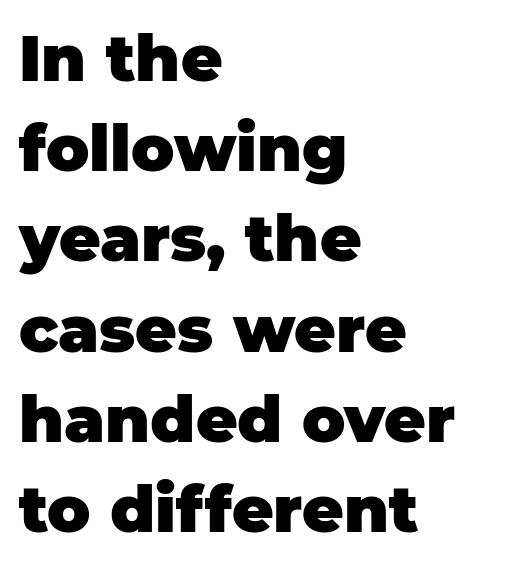
Grotesque or geometric, the face here clearly has no serifs. A normal amount of white space separates one row of letters from the next. The lines in this sample share a left origin and differ only in where they stop. Upright lettering throughout. These lines carry a lot of weight — the face is fully bold. The type is set solid horizontally, with unmodified tracking.
